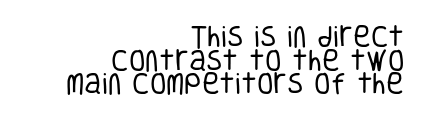
Q: Is the text bold? A: No.
Q: Is the text italic (slanted)? A: No, it is upright.
Q: Is the text underlined? A: No.
Q: How is the paragraph aligned? A: Right-aligned.
Q: Is the spacing between letters normal or unusually wide? A: Normal.
Q: Is the spacing between lines tight, normal or loose? A: Tight.
